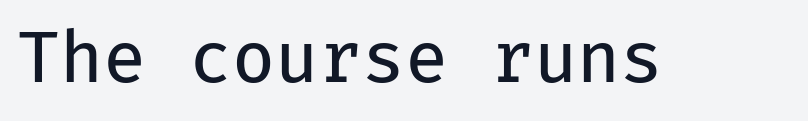
The image shows 70 px regular-weight sans-serif type, upright, monospaced; set normal letter spacing, not underlined; low stroke contrast and a medium x-height.
